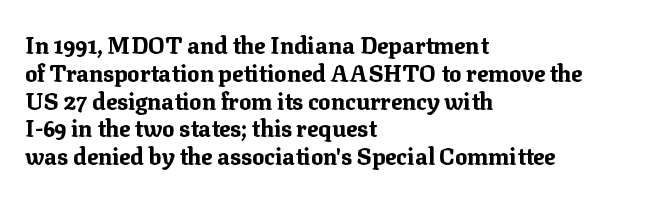
{"italic": "no", "bold": "yes", "underline": "no", "align": "left", "line_spacing_ratio": 1.21, "letter_spacing": "normal", "letter_spacing_em": 0.0, "glyph_px": 23}
